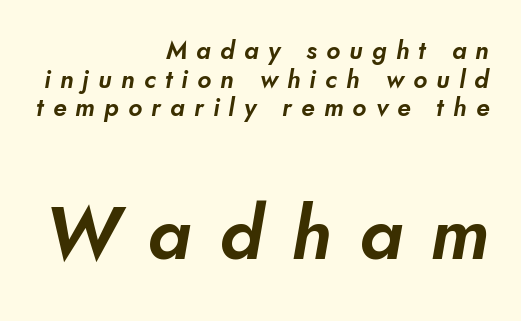
Someone cranked the tracking dial way up on this one. Is the lower block the larger one? Yes — the lower block carries the bigger type. This sample is right-justified, so line beginnings fall wherever the words allow. The letters advance in unequal steps, a hallmark of proportional type.
